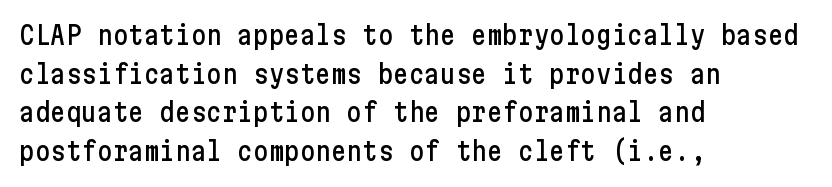
{"italic": "no", "underline": "no", "align": "left", "line_spacing": "normal", "line_spacing_ratio": 1.49, "letter_spacing": "normal", "letter_spacing_em": 0.0, "glyph_px": 26}
